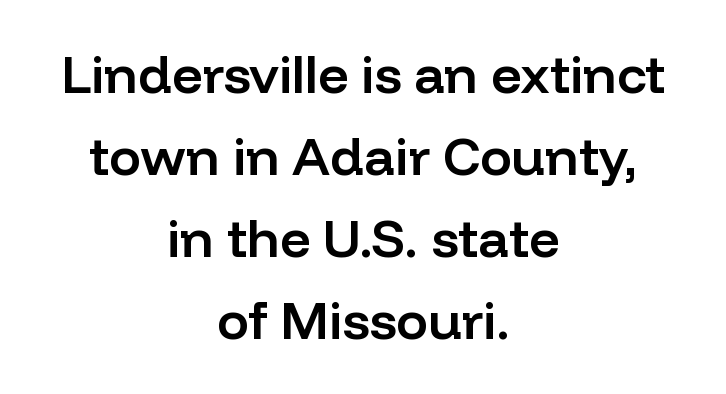
{"serif": "no", "italic": "no", "bold": "semi", "weight": "semibold", "width": "normal", "stroke_contrast": "low", "x_height": "medium", "monospaced": "no", "underline": "no", "align": "center", "line_spacing": "normal", "line_spacing_ratio": 1.55, "letter_spacing": "normal", "letter_spacing_em": 0.0, "glyph_px": 53}
